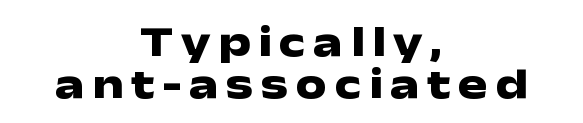
{"serif": "no", "italic": "no", "bold": "yes", "weight": "heavy", "width": "wide", "stroke_contrast": "low", "x_height": "medium", "monospaced": "no", "underline": "no", "align": "center", "line_spacing": "tight", "line_spacing_ratio": 0.95, "glyph_px": 44}
